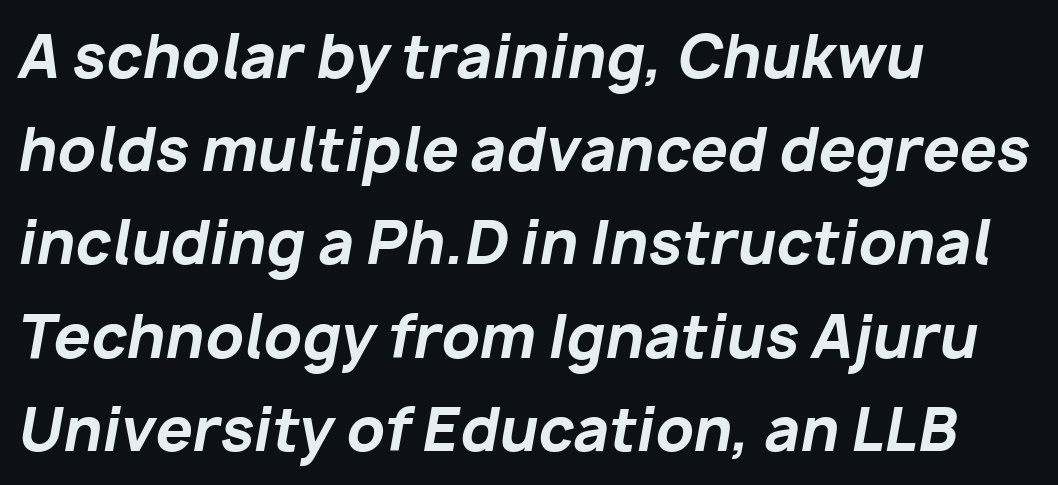
{"italic": "yes", "lean": "right", "slant_degrees": 10, "bold": "yes", "weight": "bold", "width": "normal", "stroke_contrast": "low", "x_height": "medium", "monospaced": "no", "underline": "no", "align": "left", "line_spacing": "normal", "line_spacing_ratio": 1.58, "letter_spacing": "normal", "letter_spacing_em": 0.0, "glyph_px": 59}
